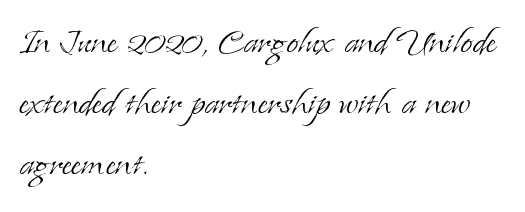
The image shows 44 px light serif type; set left-aligned, normal line spacing (1.39x), normal letter spacing, not underlined; low stroke contrast and a small x-height.
